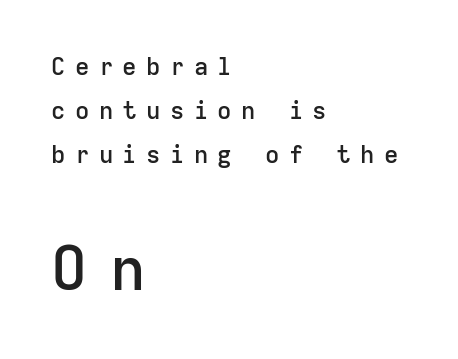
The rendering shows plain stroke endings on the letterforms — a sans-serif design. The text block is weighted toward the left margin, trailing off unevenly rightward. Posture: upright roman. The passage shown has open, widely tracked lettering throughout. Which of the two is more prominent by size? The second, at the bottom. Here the designer chose a console-style face with uniform glyph widths.
